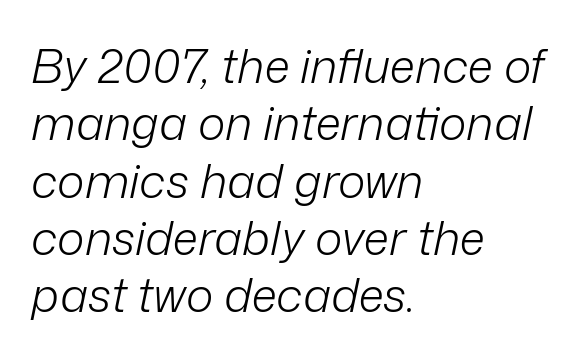
Caption: multi-line text, flush left, ragged right. Decoration check: the copy has no underline. Characters are canted at an angle relative to the baseline's perpendicular. Is this a heavy cut? Hardly; it is regular or lighter.
